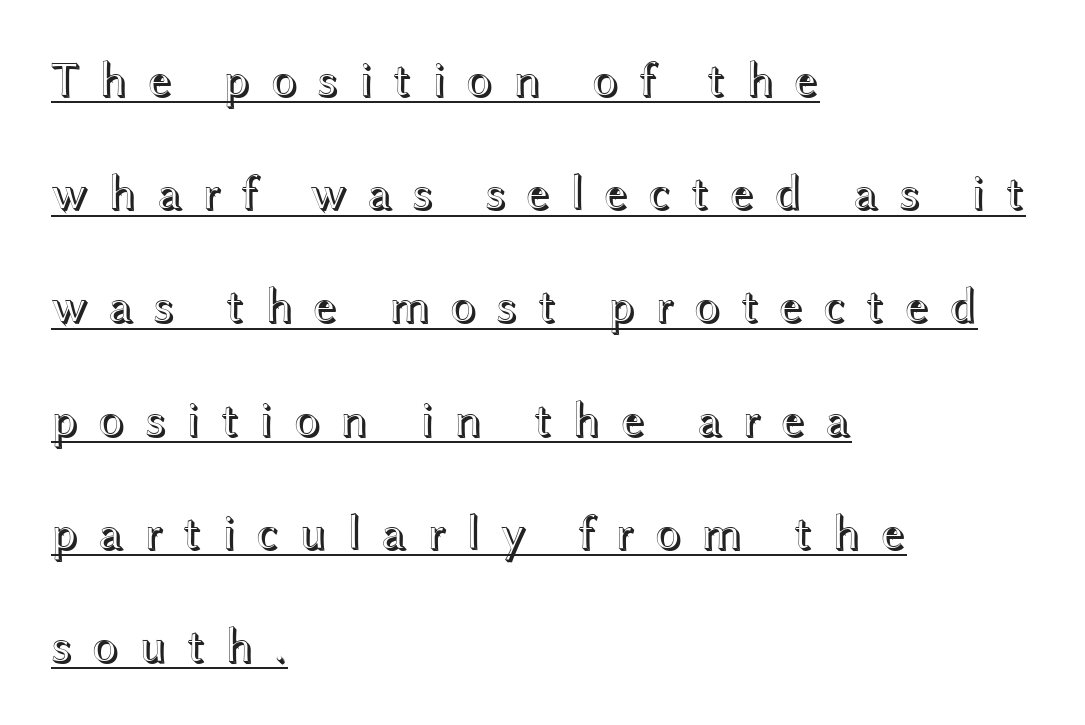
Students, observe the line beneath the letters — that is underlining. A roman cut, with each character standing at attention. Is the letter spacing exaggerated? Yes — the characters are pushed far apart. Character widths vary here, with narrow letters taking less room than wide ones. Line spacing here is loose.
